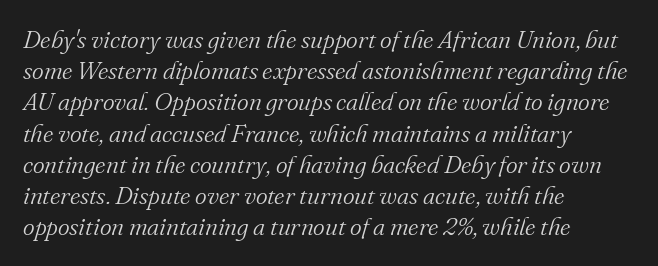
{"italic": "yes", "lean": "right", "slant_degrees": 16, "bold": "no", "underline": "no", "align": "left", "line_spacing": "normal", "line_spacing_ratio": 1.25, "letter_spacing": "normal", "letter_spacing_em": 0.0, "glyph_px": 25}
